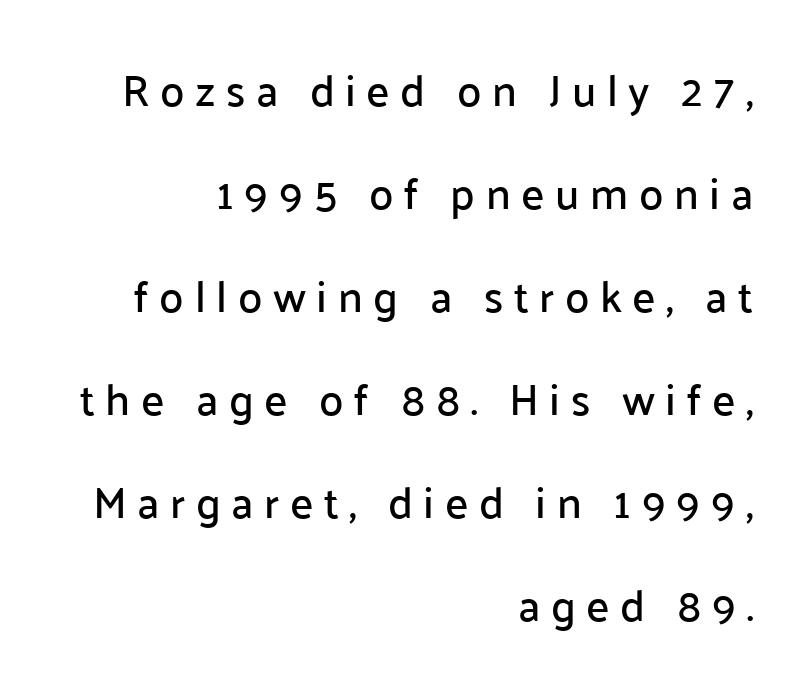
Q: Is the text italic (slanted)? A: No, it is upright.
Q: Is the typeface a serif or a sans-serif typeface? A: Sans-serif.
Q: Is the text underlined? A: No.
Q: How is the paragraph aligned? A: Right-aligned.
Q: Is the spacing between letters normal or unusually wide? A: Unusually wide.
Q: Is the spacing between lines tight, normal or loose? A: Loose.
Q: Width (condensed, normal, or wide)? A: Normal.
Q: Stroke contrast? A: Low.
Q: x-height? A: Medium.
Q: Monospaced? A: No.
